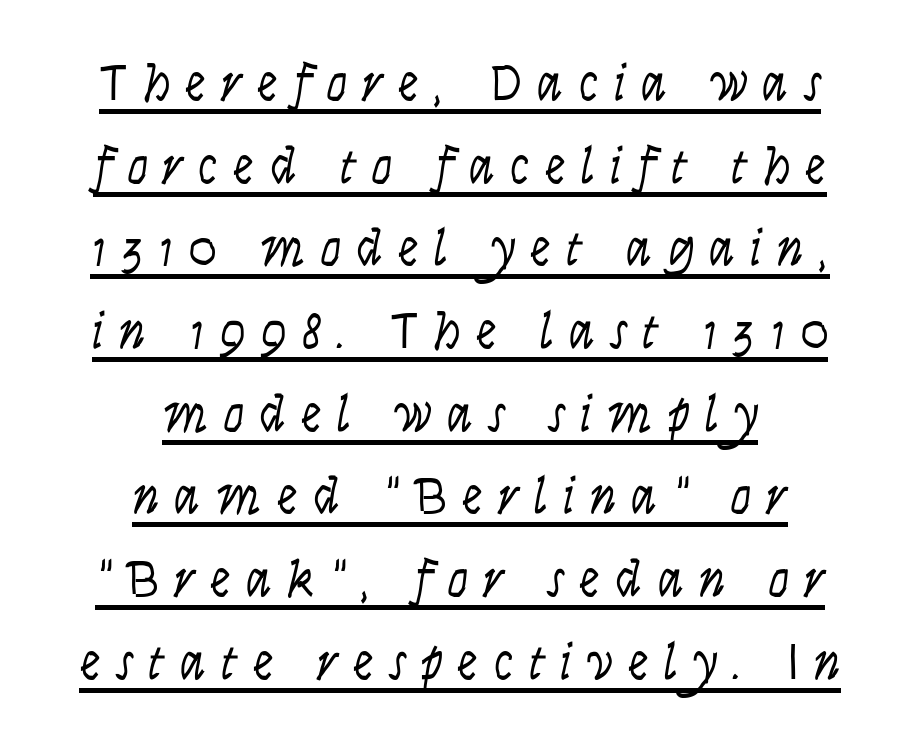
Regarding serifs, this sample does without them. Line spacing here is normal. Does extra space separate the letters? Yes, quite a lot of it. Caption: face not bold, strokes unweighted.
